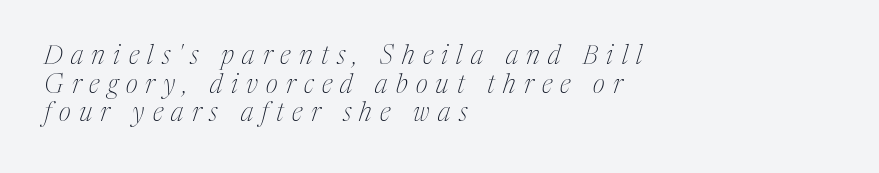
Q: Is the text bold? A: No.
Q: Is the text italic (slanted)? A: Yes, it leans right by about 17 degrees.
Q: Is the text underlined? A: No.
Q: How is the paragraph aligned? A: Left-aligned.
Q: Is the spacing between letters normal or unusually wide? A: Unusually wide.
Q: Is the spacing between lines tight, normal or loose? A: Tight.
